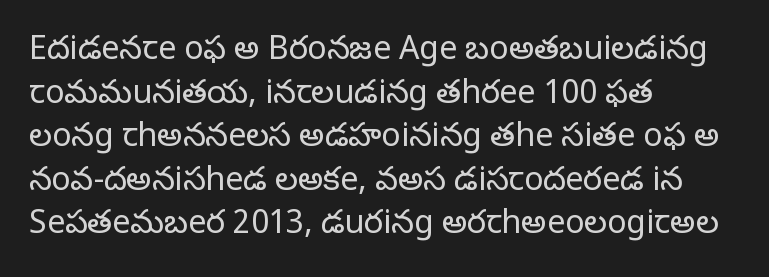
The letters advance in unequal steps, a hallmark of proportional type. Horizontally, the lines are justified to the leading edge only. Baseline-to-baseline distance is the conventional proportion of letter height. This is the regular roman posture of the typeface. This is serif lettering, the kind often seen in printed books.
